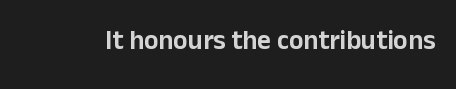
{"italic": "no", "underline": "no", "letter_spacing": "normal", "letter_spacing_em": 0.0, "glyph_px": 27}
